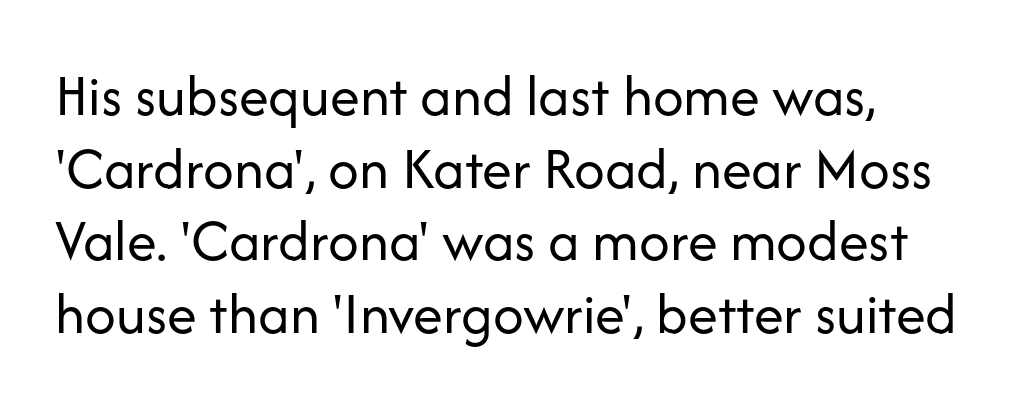
The image shows 60 px regular-weight sans-serif type, upright; set left-aligned, line spacing 1.21x, normal letter spacing, not underlined; low stroke contrast and a medium x-height.
